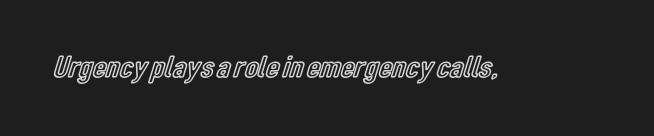
The foot of each line stays bare and open. Varying glyph widths throughout — classic text-font behaviour. This sample uses plain, unmodified letter spacing.
